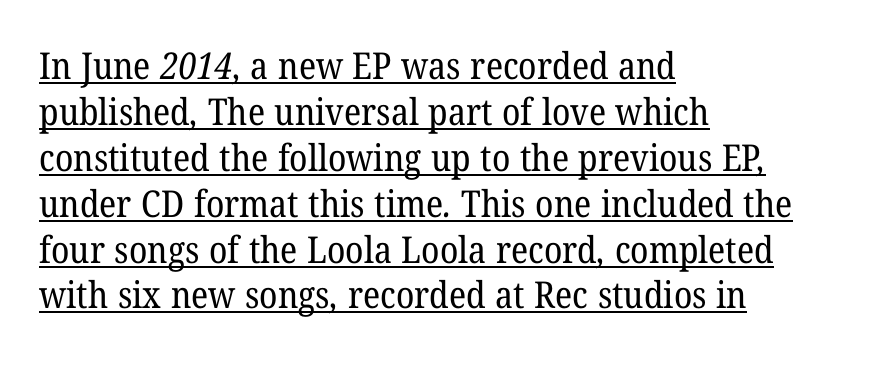
The image shows 37 px regular-weight serif type; set left-aligned, line spacing 1.24x, normal letter spacing, underlined; low stroke contrast and a medium x-height.
